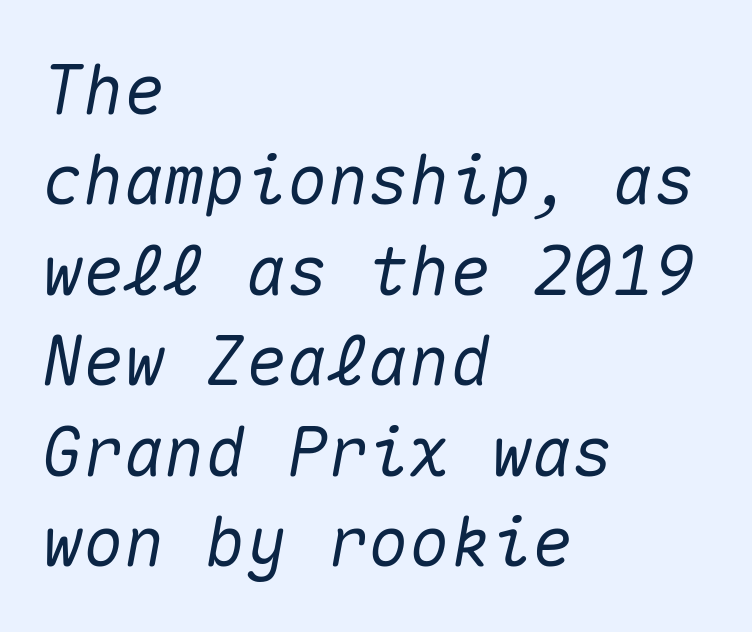
The image shows 68 px text type, italic (leaning right), monospaced; set left-aligned, normal line spacing (1.33x), normal letter spacing, not underlined; medium stroke contrast and a medium x-height.
